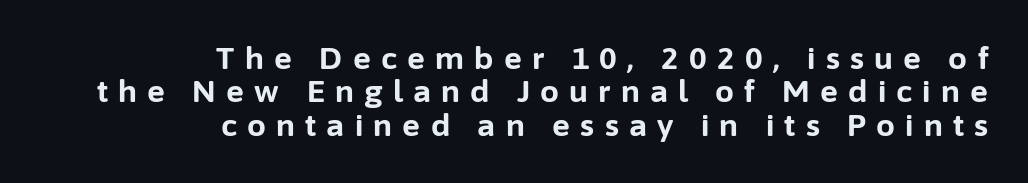
Typeset ragged left — the right edge is the straight one. In terms of letterform style, serifs are entirely absent. Vertical strokes here are truly vertical. The rendering uses a small line-height, squeezing the rows. Underlining? Definitely not there.
